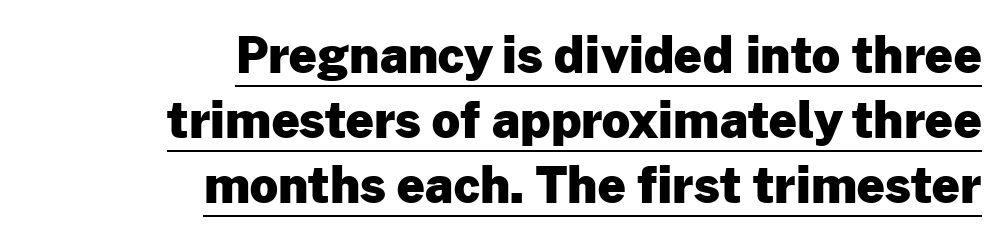
Examine the stroke ends and you'll find no serifs. Typographic density is high because the face is bold. Honestly, the underline is the first thing you notice here. Layout note: lines flush right. The letterforms sit shoulder to shoulder at normal distance. When letters stand straight like this, we call the style roman or upright.
